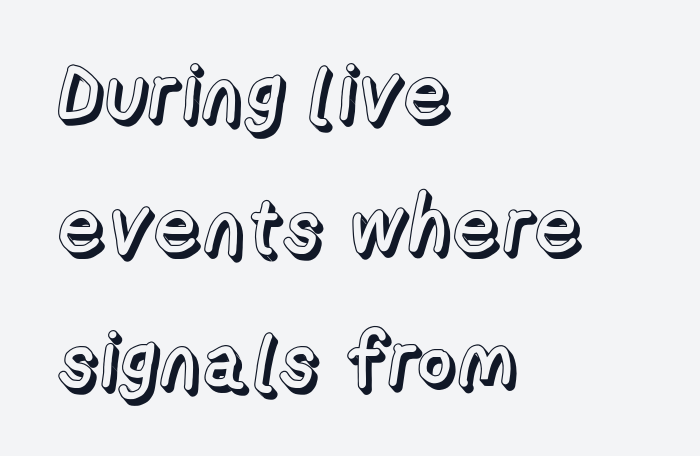
{"width": "normal", "x_height": "medium", "monospaced": "no", "underline": "no", "align": "left", "line_spacing_ratio": 1.71, "letter_spacing": "normal", "letter_spacing_em": 0.0, "glyph_px": 78}
